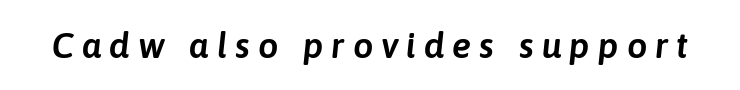
The image shows 36 px text type, italic (leaning right); set unusually wide letter spacing (+0.22 em), not underlined; low stroke contrast and a medium x-height.
